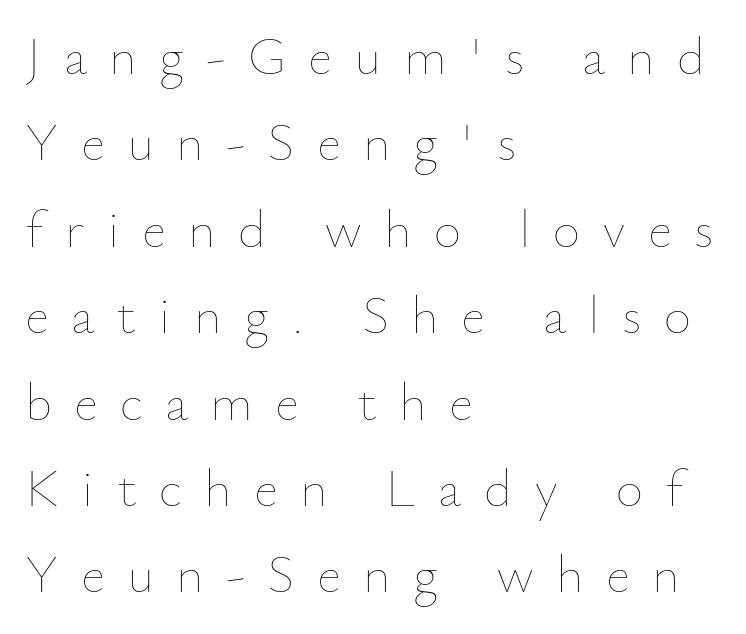
{"italic": "no", "bold": "no", "weight": "thin", "width": "normal", "stroke_contrast": "low", "x_height": "small", "monospaced": "no", "underline": "no", "align": "left", "line_spacing": "normal", "line_spacing_ratio": 1.63, "letter_spacing": "wide", "letter_spacing_em": 0.42, "glyph_px": 53}
